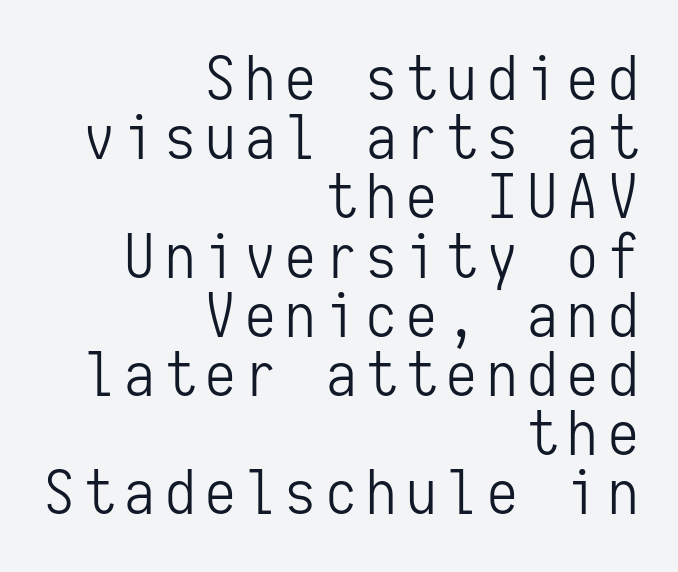
{"serif": "no", "italic": "no", "bold": "no", "weight": "light", "width": "condensed", "stroke_contrast": "low", "x_height": "medium", "monospaced": "yes", "underline": "no", "align": "right", "line_spacing": "tight", "line_spacing_ratio": 0.97, "glyph_px": 61}
